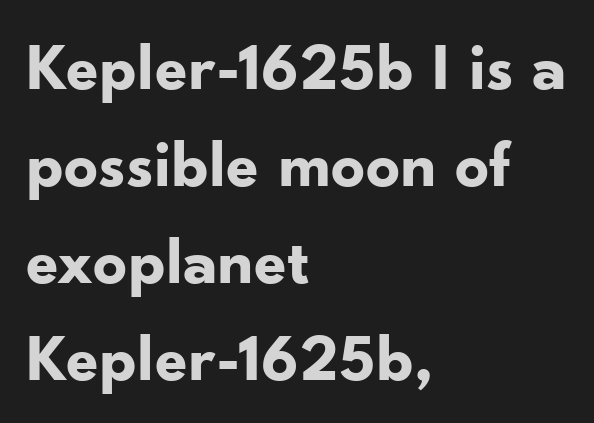
A classic flush-left, rag-right setting is used for this passage. The lettering stays uniformly vertical, giving the passage a roman look. The rendering keeps characters at their native spacing. The space directly below the letters is spotless.
